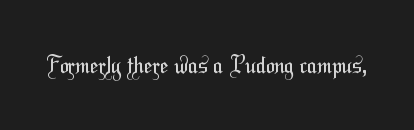
The image shows 23 px text type; set normal letter spacing, not underlined.
